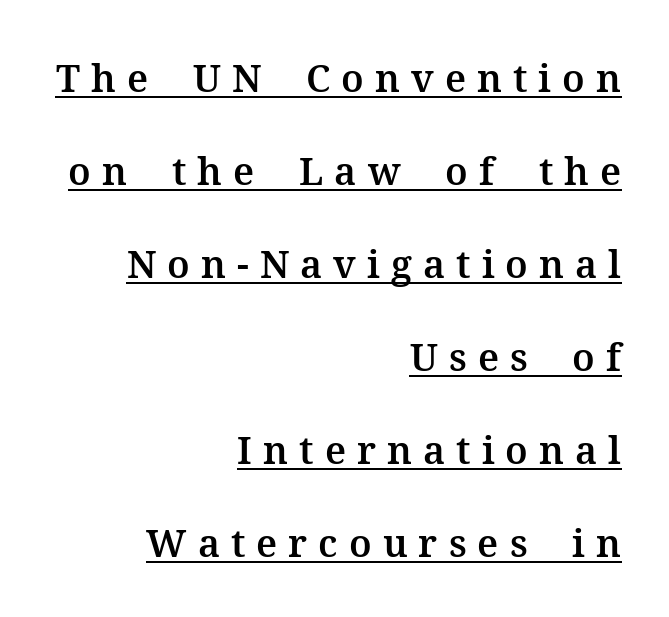
{"serif": "yes", "italic": "no", "width": "normal", "stroke_contrast": "medium", "x_height": "medium", "monospaced": "no", "underline": "yes", "align": "right", "line_spacing": "loose", "line_spacing_ratio": 2.45, "letter_spacing": "wide", "letter_spacing_em": 0.29, "glyph_px": 38}
